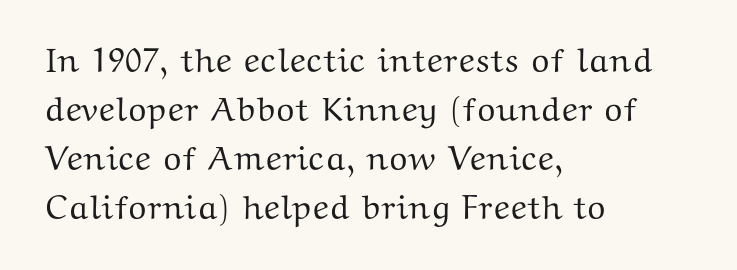
In terms of letterform style, serifs are clearly present. Spacing verdict: proportional, widths tailored to each character. Alignment: flush left. Glyph-to-glyph distance matches everyday printed text. This sample uses an upright cut, with every glyph sitting square on the baseline. Underline: absent.
